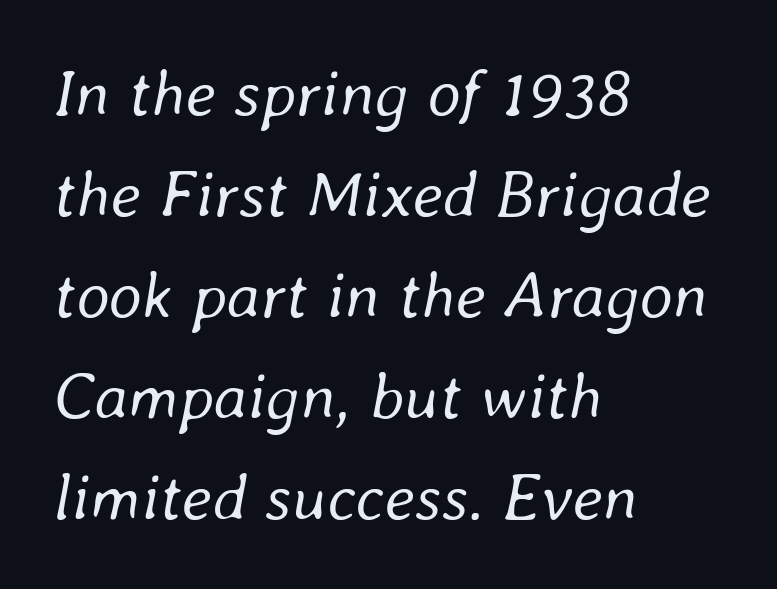
The image shows 66 px regular-weight type, italic (leaning right); set left-aligned, normal line spacing (1.53x), normal letter spacing, not underlined; low stroke contrast and a medium x-height.
